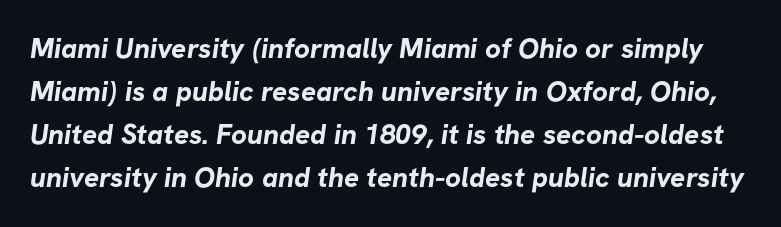
Q: Is the text bold? A: Yes.
Q: Is the typeface a serif or a sans-serif typeface? A: Sans-serif.
Q: Is the text underlined? A: No.
Q: Is the spacing between letters normal or unusually wide? A: Normal.
Q: Is the spacing between lines tight, normal or loose? A: Normal.
Q: Width (condensed, normal, or wide)? A: Normal.
Q: Stroke contrast? A: Low.
Q: x-height? A: Medium.
Q: Monospaced? A: No.
